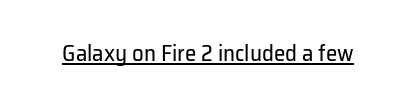
Students, observe the line beneath the letters — that is underlining. You can tell it's not italic because the verticals are truly vertical. Stems here are at most as thick as an everyday book face. Between one letter and the next there's only the usual sliver of space.
